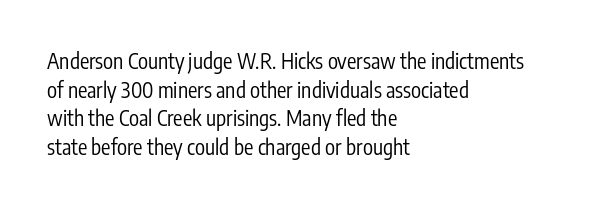
{"italic": "no", "bold": "no", "underline": "no", "align": "left", "line_spacing": "normal", "line_spacing_ratio": 1.36, "letter_spacing": "normal", "letter_spacing_em": 0.0, "glyph_px": 21}
